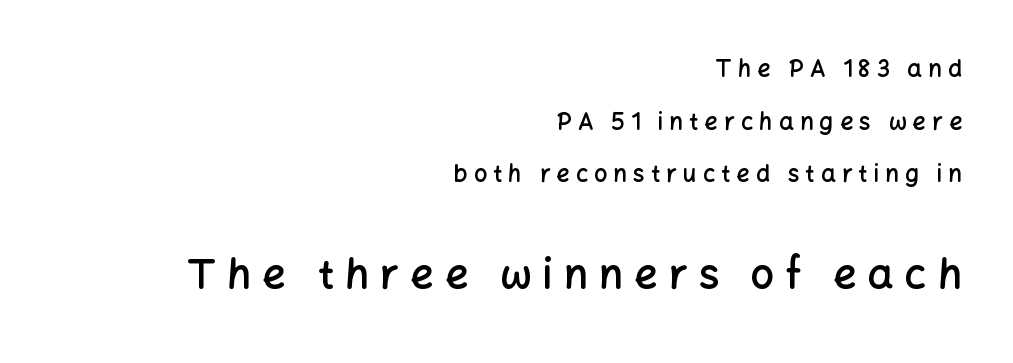
{"serif": "no", "italic": "no", "bold": "semi", "weight": "semibold", "width": "normal", "stroke_contrast": "low", "x_height": "medium", "monospaced": "no", "underline": "no", "align": "right", "line_spacing": "loose", "line_spacing_ratio": 2.29, "letter_spacing": "wide", "letter_spacing_em": 0.27, "larger_block": "second", "size_ratio": 1.78, "glyph_px": 41}
